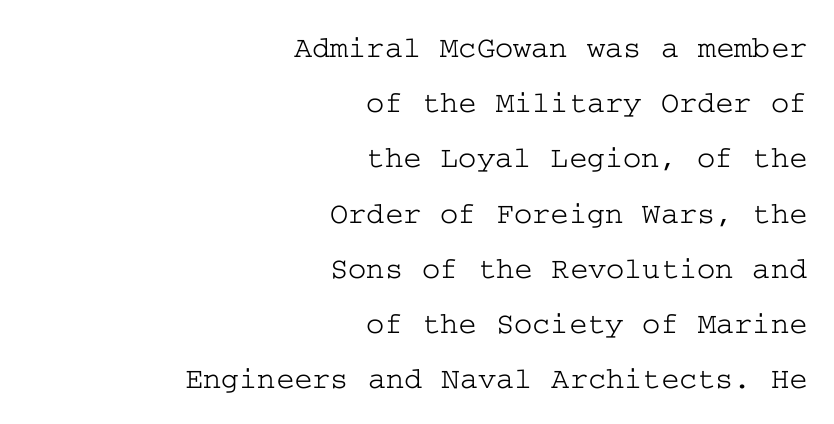
{"serif": "yes", "italic": "no", "width": "wide", "stroke_contrast": "low", "x_height": "medium", "underline": "no", "align": "right", "line_spacing_ratio": 1.78, "letter_spacing": "normal", "letter_spacing_em": 0.0, "glyph_px": 31}
